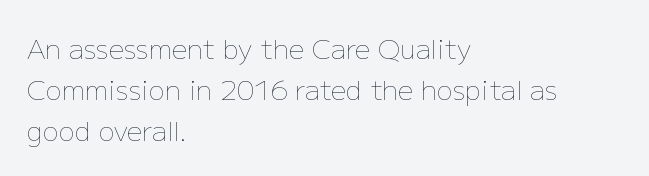
{"italic": "no", "bold": "no", "underline": "no", "align": "left", "line_spacing": "normal", "line_spacing_ratio": 1.51, "letter_spacing": "normal", "letter_spacing_em": 0.0, "glyph_px": 27}
